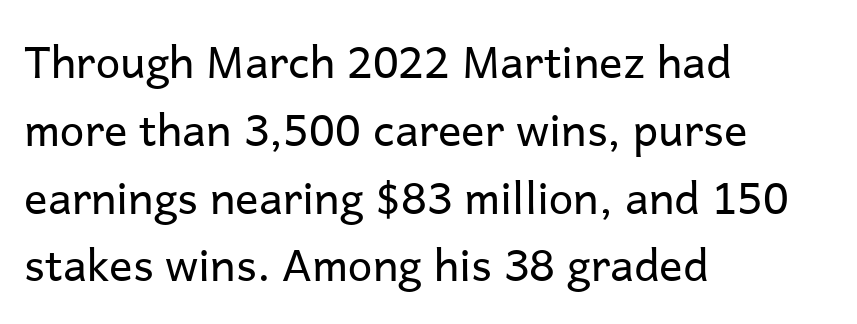
The image shows 44 px regular-weight sans-serif type, upright; set left-aligned, normal line spacing (1.54x), normal letter spacing, not underlined; low stroke contrast and a medium x-height.
